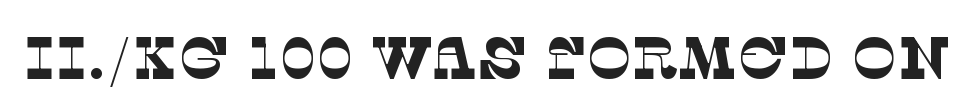
Ink coverage per letter is moderate at most. Caption: standard tracking, unaltered. Are there feet on the stems? There are — it's a serif. Note the varied advance widths — an 'i' is clearly narrower than an 'm'. The area under the type is left untouched.
